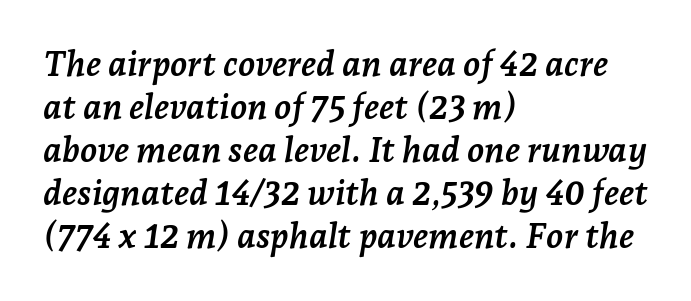
The image shows 35 px semibold serif type, italic (leaning right); set left-aligned, line spacing 1.23x, normal letter spacing, not underlined; low stroke contrast and a medium x-height.
